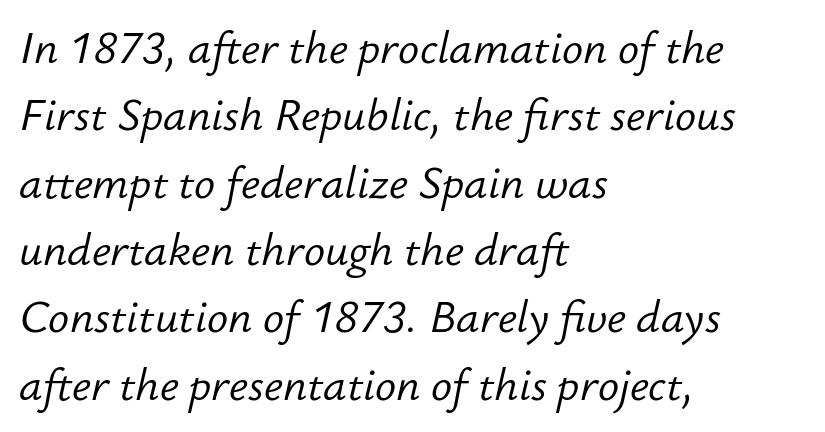
Q: Is the text bold? A: No.
Q: Is the text italic (slanted)? A: Yes, it leans right by about 12 degrees.
Q: Is the text underlined? A: No.
Q: How is the paragraph aligned? A: Left-aligned.
Q: Is the spacing between letters normal or unusually wide? A: Normal.
Q: Is the spacing between lines tight, normal or loose? A: Normal.
Q: Width (condensed, normal, or wide)? A: Normal.
Q: Stroke contrast? A: Low.
Q: x-height? A: Small.
Q: Monospaced? A: No.
